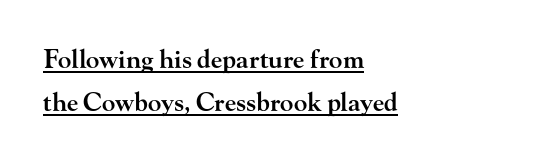
The image shows 25 px text type, upright; set left-aligned, line spacing 1.72x, normal letter spacing, underlined.
